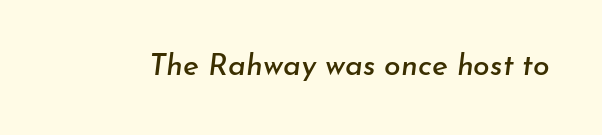
The image shows 30 px text type, italic (leaning right); set normal letter spacing, not underlined; low stroke contrast and a small x-height.
